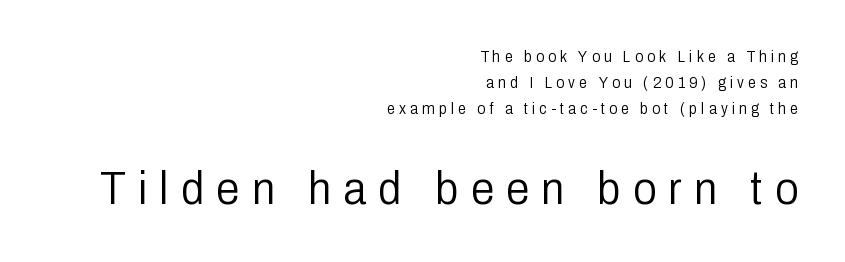
The image shows 47 px light, condensed sans-serif type, upright; set right-aligned, normal line spacing (1.62x), unusually wide letter spacing (+0.26 em), not underlined; the second (bottom) block is 2.94x larger; low stroke contrast and a medium x-height.
